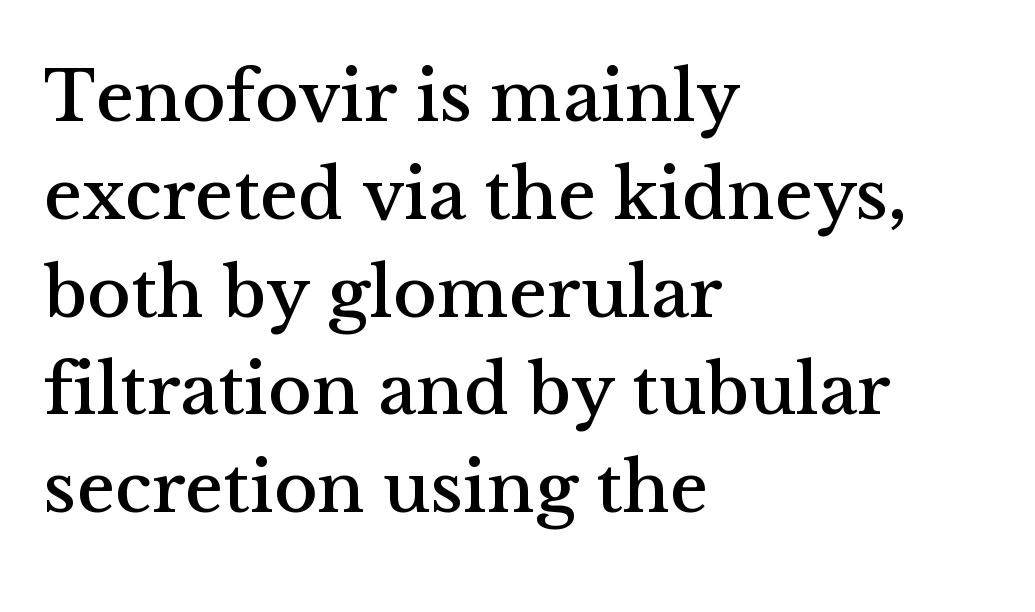
Q: Is the text italic (slanted)? A: No, it is upright.
Q: Is the typeface a serif or a sans-serif typeface? A: Serif.
Q: Is the text underlined? A: No.
Q: How is the paragraph aligned? A: Left-aligned.
Q: Is the spacing between letters normal or unusually wide? A: Normal.
Q: Is the spacing between lines tight, normal or loose? A: Normal.
Q: Width (condensed, normal, or wide)? A: Normal.
Q: Stroke contrast? A: Medium.
Q: x-height? A: Medium.
Q: Monospaced? A: No.
